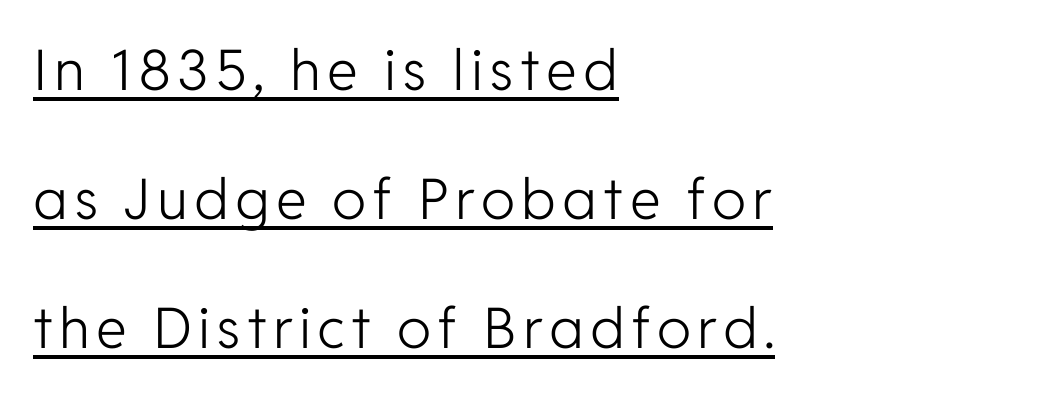
The image shows 56 px light sans-serif type, upright; set left-aligned, loose line spacing (2.3x), underlined; low stroke contrast and a medium x-height.
